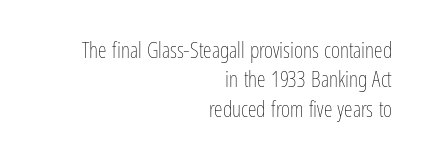
The image shows 22 px text type, upright; set right-aligned, normal line spacing (1.33x), normal letter spacing, not underlined.
